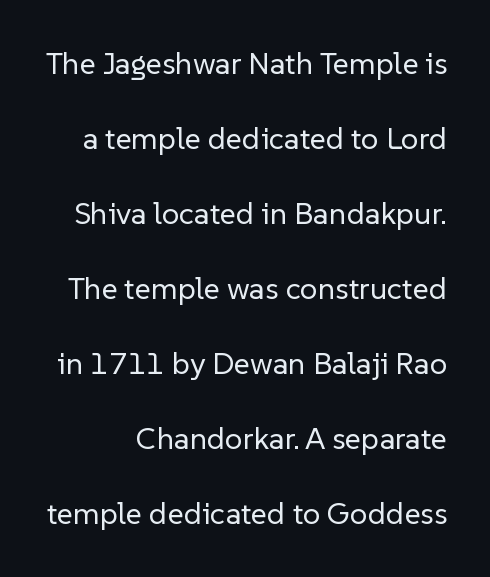
Each stroke keeps to a modest, everyday thickness or less. Is this a fixed-width face? No — the glyphs have proportional, varying widths. Rows of type keep a wide berth in the vertical direction. The rendering keeps characters at their native spacing. Type style note: lacks serifs.
